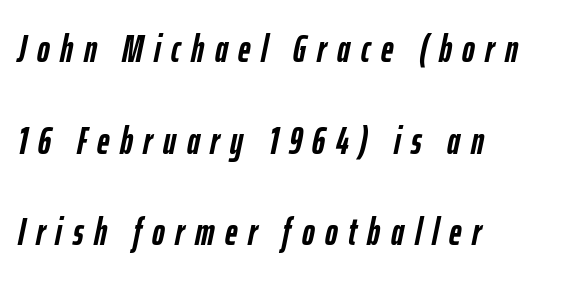
The image shows 38 px semibold, condensed type, italic (leaning right); set left-aligned, loose line spacing (2.41x), unusually wide letter spacing (+0.28 em), not underlined; low stroke contrast and a medium x-height.
